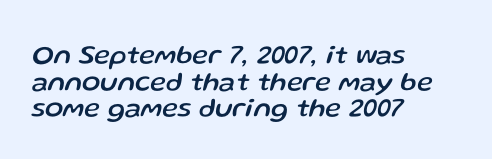
Q: Is the text italic (slanted)? A: Yes, it leans right by about 13 degrees.
Q: Is the text underlined? A: No.
Q: How is the paragraph aligned? A: Left-aligned.
Q: Is the spacing between letters normal or unusually wide? A: Normal.
Q: Is the spacing between lines tight, normal or loose? A: Tight.
